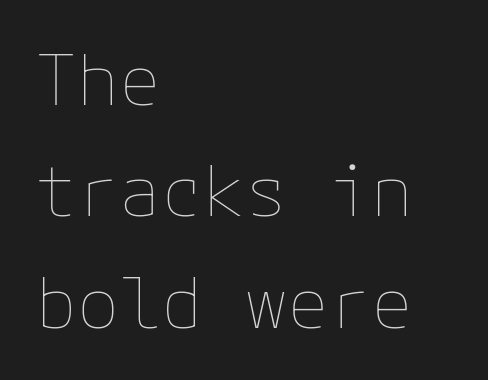
Q: Is the text bold? A: No.
Q: Is the text italic (slanted)? A: No, it is upright.
Q: Is the text underlined? A: No.
Q: How is the paragraph aligned? A: Left-aligned.
Q: Is the spacing between letters normal or unusually wide? A: Normal.
Q: Is the spacing between lines tight, normal or loose? A: Normal.
Q: Width (condensed, normal, or wide)? A: Normal.
Q: Stroke contrast? A: Low.
Q: x-height? A: Medium.
